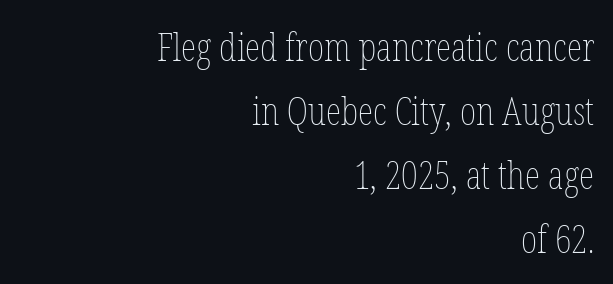
The image shows 39 px thin, condensed type, upright; set right-aligned, normal line spacing (1.64x), normal letter spacing, not underlined; low stroke contrast and a medium x-height.
